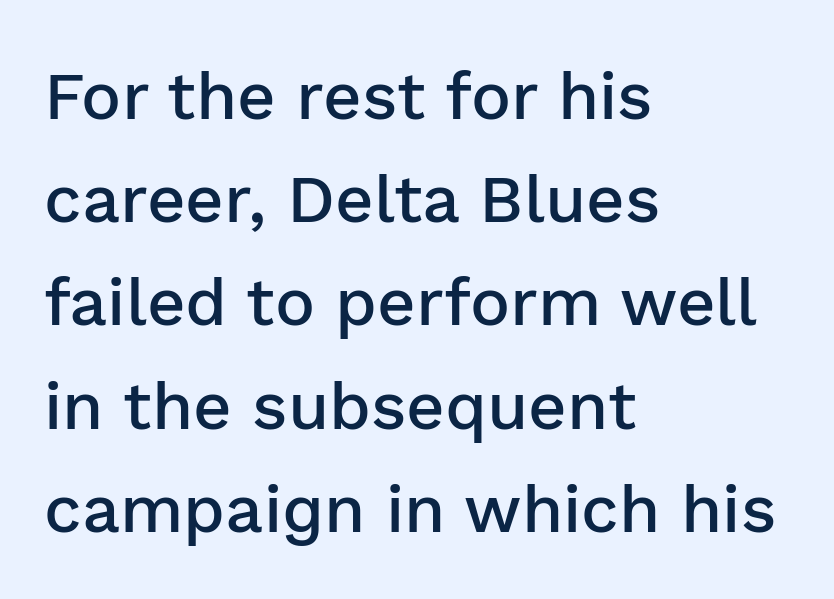
These lines sit exactly where default settings would place them. Typographically, this falls in the sans-serif category. The letterforms sit shoulder to shoulder at normal distance. Each letter keeps its own natural width here, so spacing adapts to shape.
